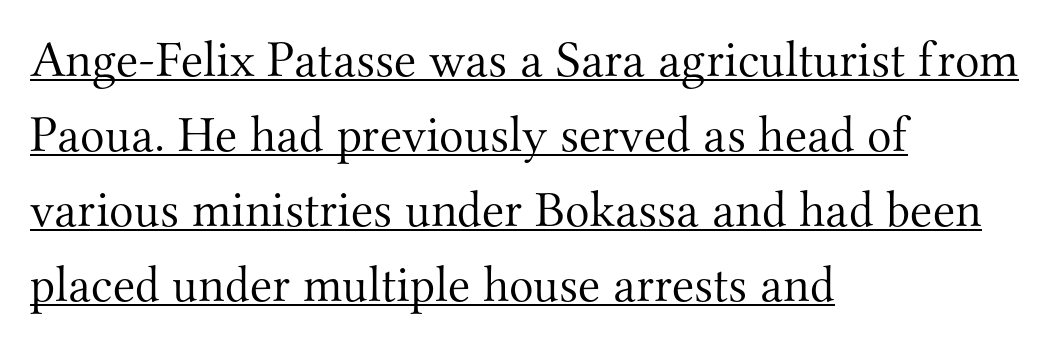
The image shows 51 px light serif type, upright; set left-aligned, normal line spacing (1.47x), normal letter spacing, underlined; medium stroke contrast and a small x-height.
